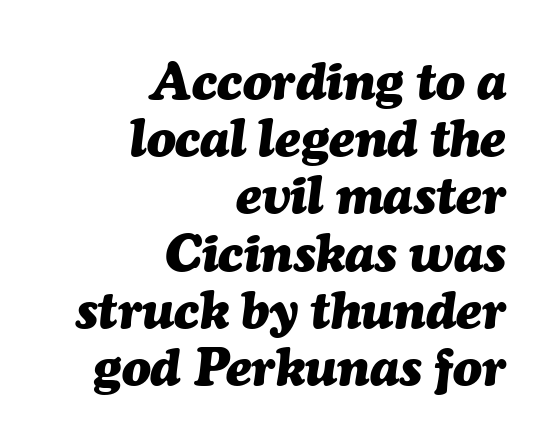
Q: Is the text bold? A: Yes.
Q: Is the text italic (slanted)? A: Yes, it leans right by about 7 degrees.
Q: Is the text underlined? A: No.
Q: How is the paragraph aligned? A: Right-aligned.
Q: Is the spacing between letters normal or unusually wide? A: Normal.
Q: Is the spacing between lines tight, normal or loose? A: Tight.
Q: Width (condensed, normal, or wide)? A: Normal.
Q: Stroke contrast? A: Medium.
Q: x-height? A: Medium.
Q: Monospaced? A: No.
